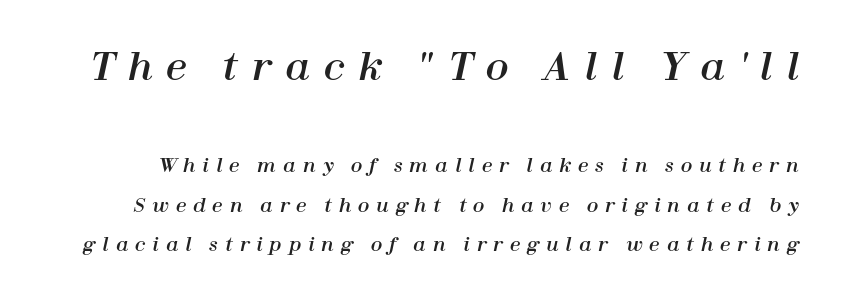
The image shows 38 px text type, italic (leaning right); set loose line spacing (2.09x), unusually wide letter spacing (+0.36 em), not underlined; the first (top) block is 2.0x larger; high stroke contrast and a medium x-height.
